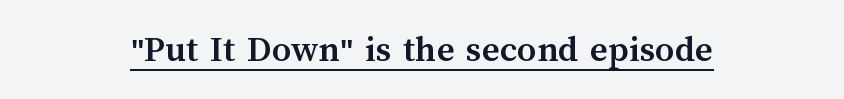
What decoration does the sample have? An underline. This sample uses plain, unmodified letter spacing. How heavy is the stroke? Heavy — this is a bold. Proportional: the letters do not fall into vertical columns. No italicization has been applied; the sample stays upright.
